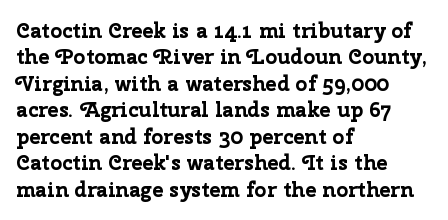
The image shows 21 px bold type, upright; set left-aligned, normal line spacing (1.26x), normal letter spacing, not underlined.
